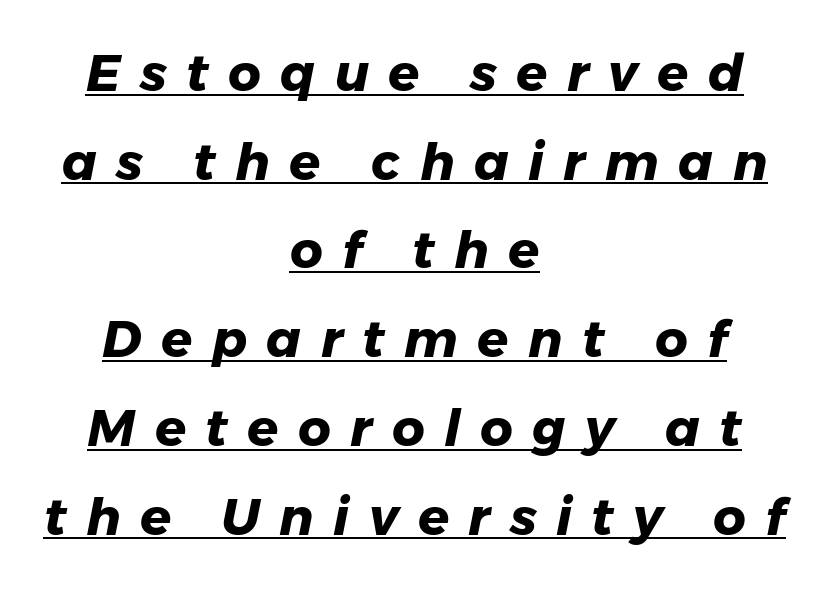
It's the slanting kind of type. Typeset on center — no edge is straight. The rendering inserts visible extra space after every character. Each letter keeps its own natural width here, so spacing adapts to shape. Every letter is thick-stroked: bold, no question. The passage shown is underscored from start to finish.
